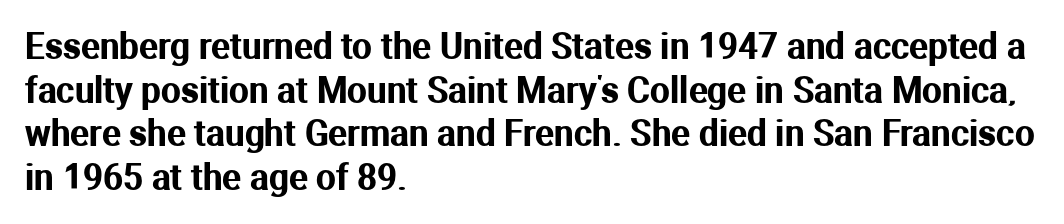
{"serif": "no", "italic": "no", "width": "normal", "stroke_contrast": "medium", "x_height": "medium", "monospaced": "no", "underline": "no", "align": "left", "line_spacing": "normal", "line_spacing_ratio": 1.25, "letter_spacing": "normal", "letter_spacing_em": 0.0, "glyph_px": 35}
